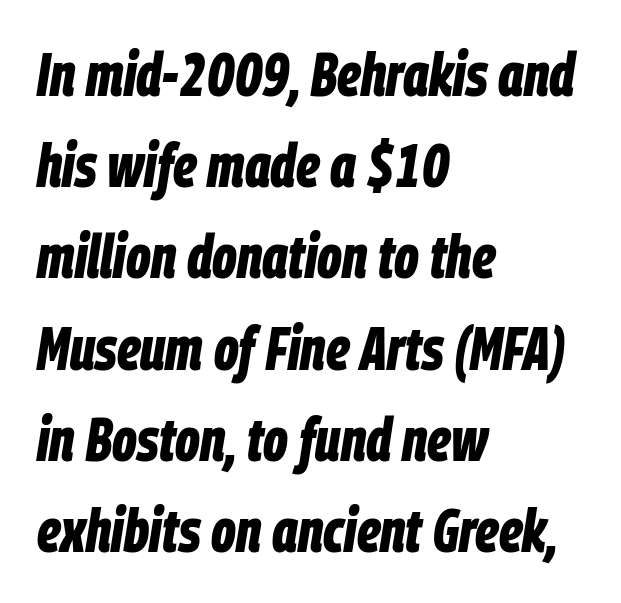
Q: Is the text bold? A: Yes.
Q: Is the text italic (slanted)? A: Yes, it leans right by about 9 degrees.
Q: Is the text underlined? A: No.
Q: How is the paragraph aligned? A: Left-aligned.
Q: Is the spacing between letters normal or unusually wide? A: Normal.
Q: Is the spacing between lines tight, normal or loose? A: Normal.
Q: Width (condensed, normal, or wide)? A: Condensed.
Q: Stroke contrast? A: Low.
Q: x-height? A: Large.
Q: Monospaced? A: No.
